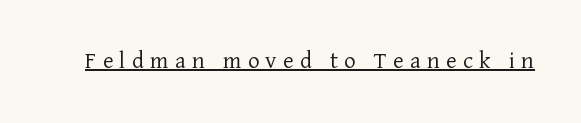
Q: Is the text bold? A: No.
Q: Is the text italic (slanted)? A: No, it is upright.
Q: Is the text underlined? A: Yes.
Q: Is the spacing between letters normal or unusually wide? A: Unusually wide.
